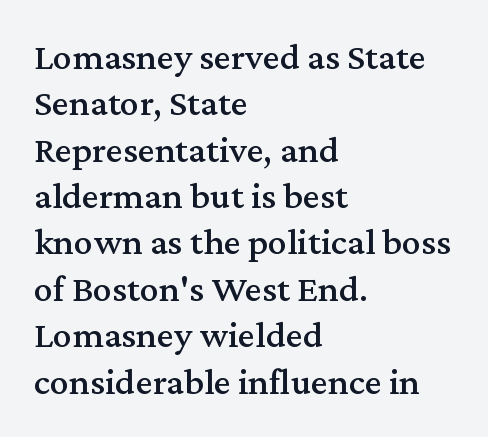
The image shows 38 px serif type, upright; set left-aligned, line spacing 1.22x, normal letter spacing, not underlined; medium stroke contrast and a medium x-height.
